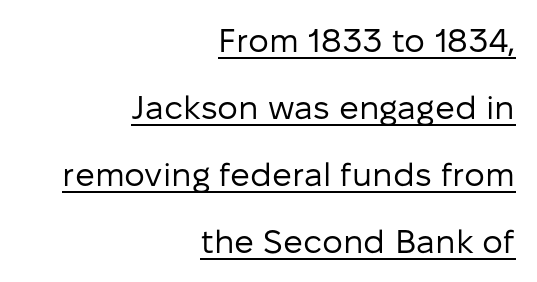
The passage shown is typed in a proportional face where columns would drift. Tracking value appears to be zero — textbook default spacing. Reading down the block, your eye finds every line finishing at a fixed right position. Type style note: lacks serifs. The rendering uses the underline text-decoration. The face looks like a standard text weight, possibly lighter.
